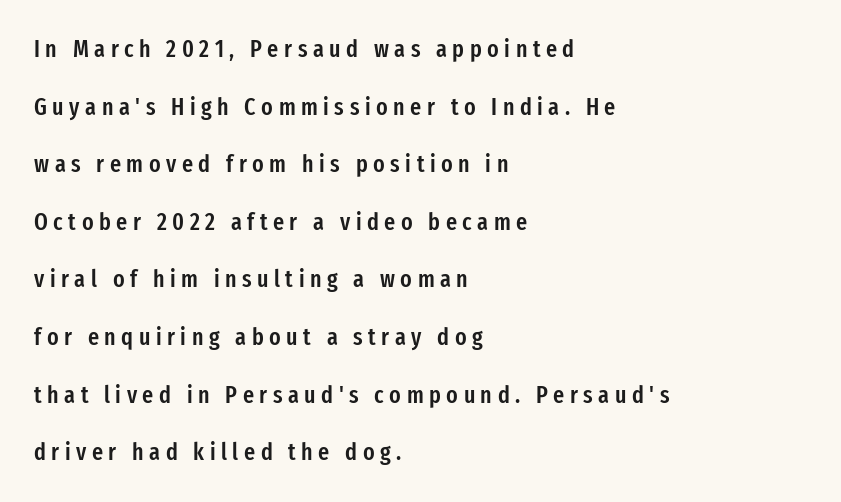
Only glyphs here, with clear space below each row. Letter spacing: wide. Is there any slant? The stems are plumb. The font is running at a semibold setting, under full bold. Is the block centered? No — it sits flush against the left margin.
